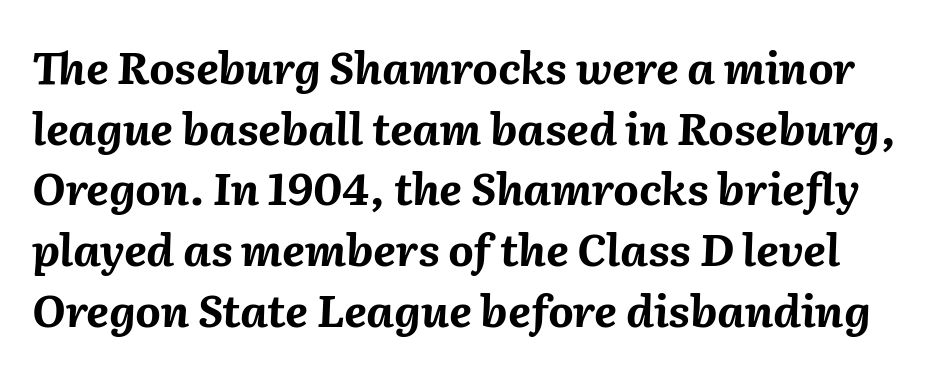
The image shows 44 px bold type, italic (leaning right); set normal line spacing (1.38x), normal letter spacing, not underlined; medium stroke contrast and a medium x-height.
